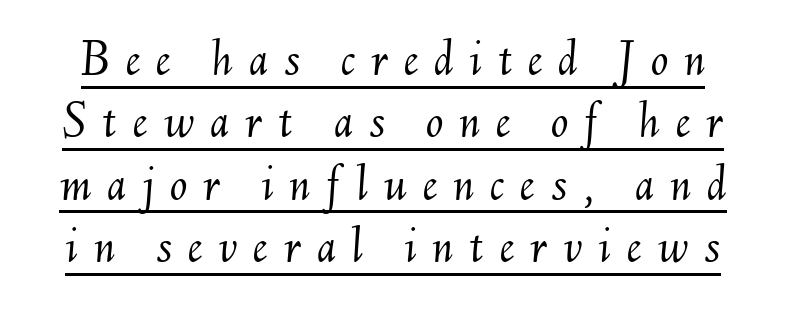
Q: Is the text bold? A: No.
Q: Is the text italic (slanted)? A: Yes, it leans right by about 6 degrees.
Q: Is the text underlined? A: Yes.
Q: Is the spacing between letters normal or unusually wide? A: Unusually wide.
Q: Width (condensed, normal, or wide)? A: Normal.
Q: Stroke contrast? A: Medium.
Q: x-height? A: Small.
Q: Monospaced? A: No.
